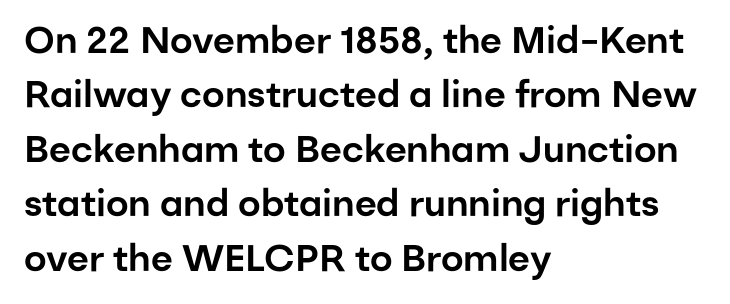
A roman cut, with each character standing at attention. Interline gaps are of average width in this sample. What kind of face is this? One without serifs — a sans. These lines are rendered in a variable-pitch font. Rule under the text: the space is simply empty.
